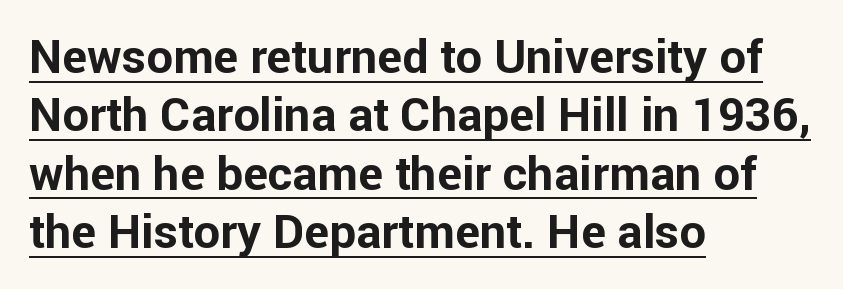
The image shows 47 px bold sans-serif type, upright; set left-aligned, line spacing 1.24x, normal letter spacing, underlined; low stroke contrast and a medium x-height.
